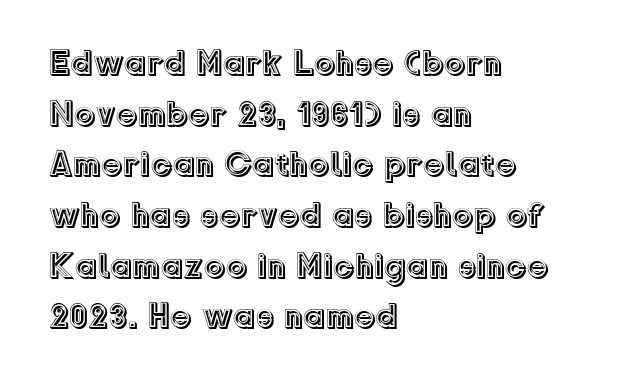
{"italic": "no", "width": "normal", "x_height": "medium", "monospaced": "no", "underline": "no", "align": "left", "line_spacing": "normal", "line_spacing_ratio": 1.49, "letter_spacing": "normal", "letter_spacing_em": 0.0, "glyph_px": 34}
